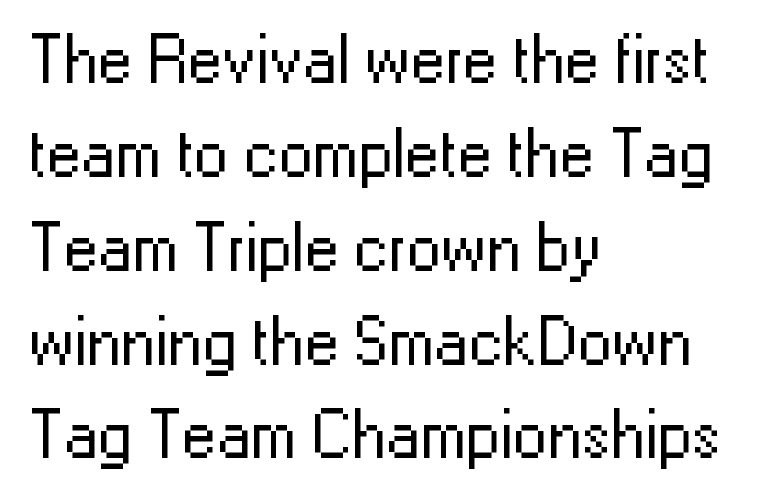
{"serif": "no", "italic": "no", "bold": "no", "weight": "regular", "width": "normal", "stroke_contrast": "low", "x_height": "medium", "monospaced": "no", "underline": "no", "align": "left", "line_spacing": "normal", "line_spacing_ratio": 1.36, "letter_spacing": "normal", "letter_spacing_em": 0.0, "glyph_px": 69}
